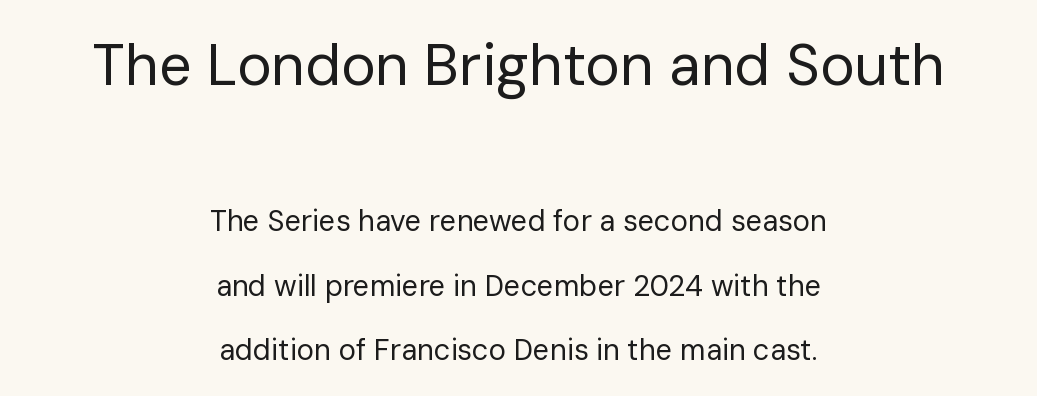
Q: Is the text bold? A: No.
Q: Is the text italic (slanted)? A: No, it is upright.
Q: Is the typeface a serif or a sans-serif typeface? A: Sans-serif.
Q: Is the text underlined? A: No.
Q: How is the paragraph aligned? A: Centered.
Q: Is the spacing between letters normal or unusually wide? A: Normal.
Q: Is the spacing between lines tight, normal or loose? A: Loose.
Q: Which block of text is set in a larger size, the first (top) or the second (bottom)? A: The first (top) one.
Q: Width (condensed, normal, or wide)? A: Normal.
Q: Stroke contrast? A: Low.
Q: x-height? A: Medium.
Q: Monospaced? A: No.
